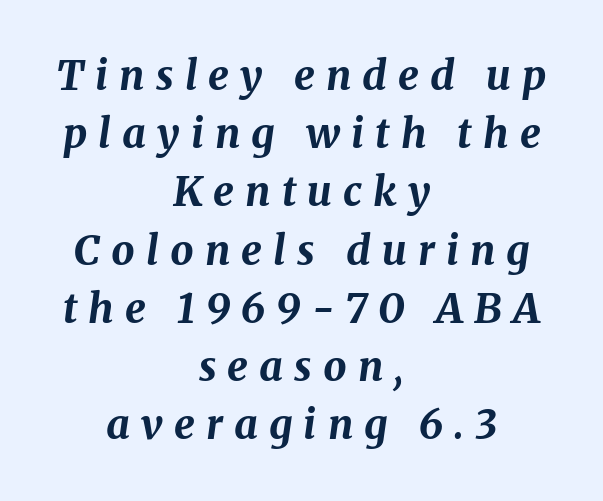
Q: Is the text bold? A: Yes.
Q: Is the text italic (slanted)? A: Yes, it leans right by about 8 degrees.
Q: Is the text underlined? A: No.
Q: How is the paragraph aligned? A: Centered.
Q: Is the spacing between letters normal or unusually wide? A: Unusually wide.
Q: Is the spacing between lines tight, normal or loose? A: Normal.
Q: Width (condensed, normal, or wide)? A: Normal.
Q: Stroke contrast? A: Medium.
Q: x-height? A: Medium.
Q: Monospaced? A: No.
